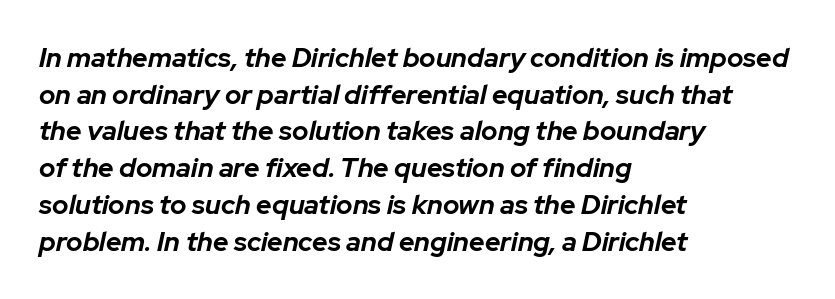
{"italic": "yes", "lean": "right", "slant_degrees": 12, "bold": "yes", "underline": "no", "align": "left", "line_spacing": "normal", "line_spacing_ratio": 1.36, "letter_spacing": "normal", "letter_spacing_em": 0.0, "glyph_px": 27}
